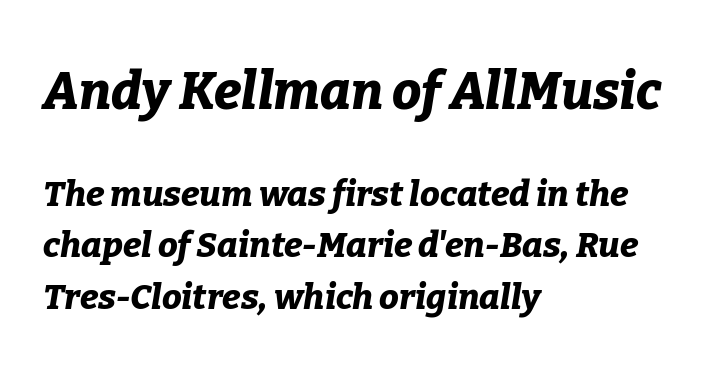
Q: Is the text bold? A: Yes.
Q: Is the text italic (slanted)? A: Yes, it leans right by about 9 degrees.
Q: Is the text underlined? A: No.
Q: How is the paragraph aligned? A: Left-aligned.
Q: Is the spacing between letters normal or unusually wide? A: Normal.
Q: Is the spacing between lines tight, normal or loose? A: Normal.
Q: Which block of text is set in a larger size, the first (top) or the second (bottom)? A: The first (top) one.
Q: Width (condensed, normal, or wide)? A: Normal.
Q: Stroke contrast? A: Low.
Q: x-height? A: Medium.
Q: Monospaced? A: No.
